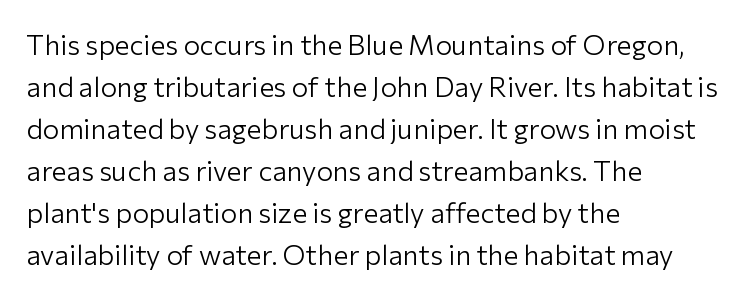
What's the leading like? Ordinary, nothing unusual. Heft: none added — not bold. The zone under the glyphs is completely vacant. Characters remain perfectly vertical along every line. This is sans-serif lettering, the kind often seen on screens and signage. The rendering uses natural spacing where letterforms have individual widths.
